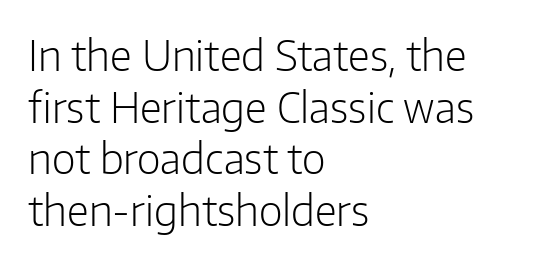
The weight tops out at a normal text grade. These lines are set flush left with a ragged right edge. Here the designer chose a conventional face with non-uniform glyph widths. Between one letter and the next there's only the usual sliver of space. Line spacing here is normal.
